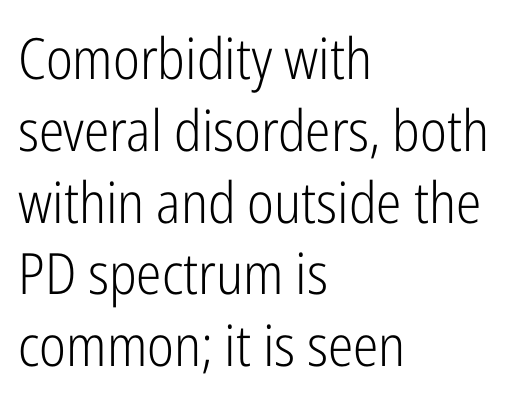
The image shows 57 px light, condensed sans-serif type, upright; set left-aligned, normal line spacing (1.26x), normal letter spacing, not underlined; low stroke contrast and a medium x-height.
